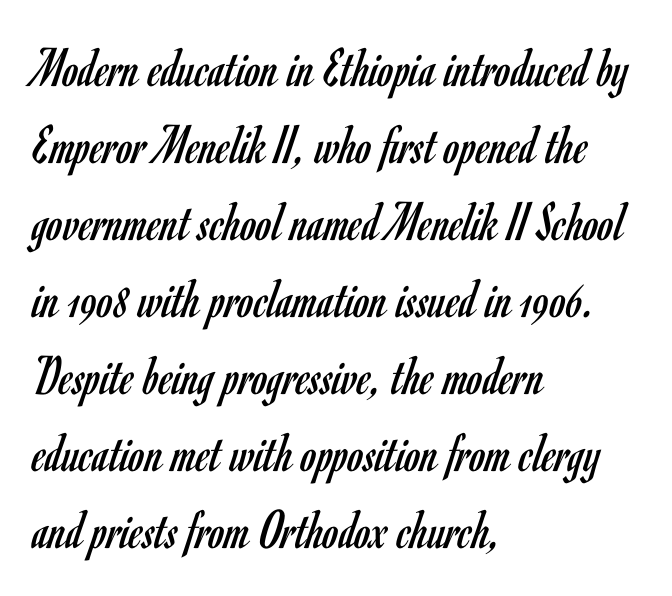
The image shows 57 px regular-weight, condensed sans-serif type; set left-aligned, normal line spacing (1.35x), normal letter spacing, not underlined; low stroke contrast and a small x-height.
